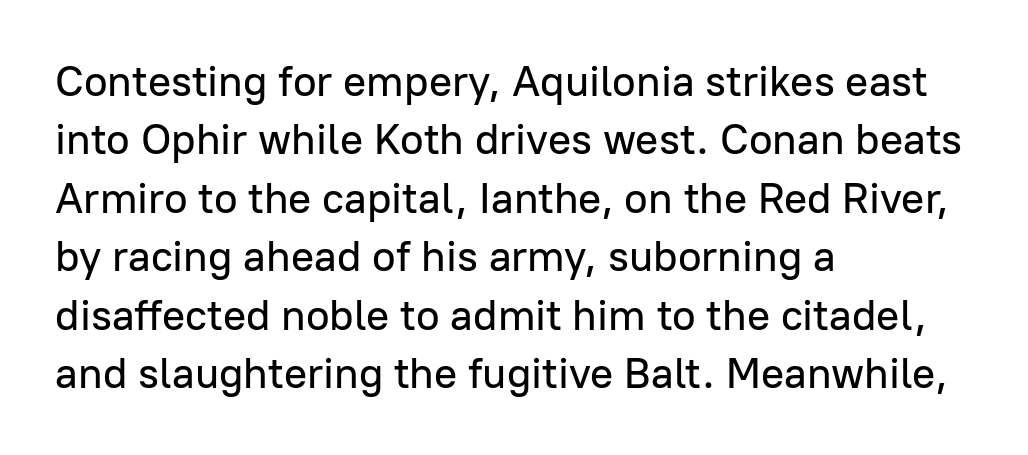
Q: Is the text italic (slanted)? A: No, it is upright.
Q: Is the typeface a serif or a sans-serif typeface? A: Sans-serif.
Q: Is the text underlined? A: No.
Q: How is the paragraph aligned? A: Left-aligned.
Q: Is the spacing between letters normal or unusually wide? A: Normal.
Q: Is the spacing between lines tight, normal or loose? A: Normal.
Q: Width (condensed, normal, or wide)? A: Normal.
Q: Stroke contrast? A: Low.
Q: x-height? A: Medium.
Q: Monospaced? A: No.
